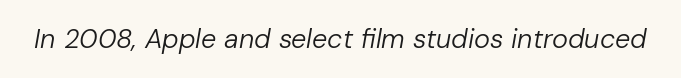
Compared with a typical body face, this is equally light or lighter still. The words here are not underlined. Each word holds together tightly as a unit, with standard inter-letter gaps. The rendering applies a slant to the glyphs.
